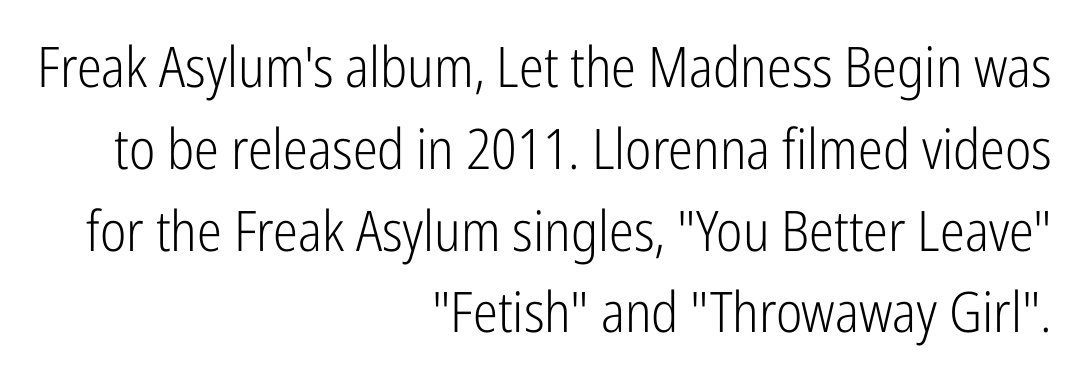
The baseline area is clear. Note: no serifs on the glyphs. This reads as an unemphasized weight, regular at the heaviest. The line texture is even and compact thanks to regular tracking. The rendering uses natural spacing where letterforms have individual widths.
